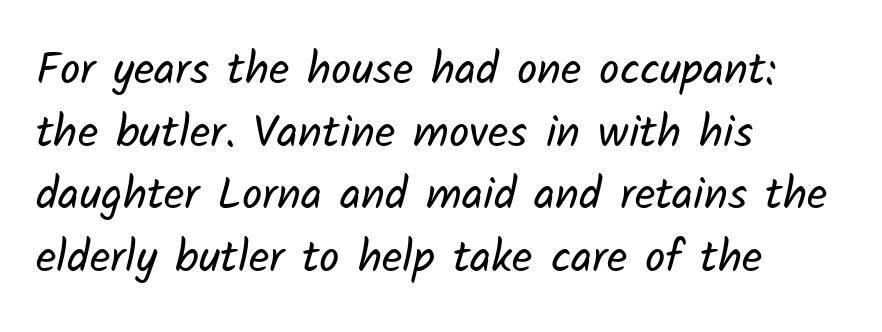
Q: Is the text bold? A: No.
Q: Is the typeface a serif or a sans-serif typeface? A: Sans-serif.
Q: Is the text underlined? A: No.
Q: How is the paragraph aligned? A: Left-aligned.
Q: Is the spacing between letters normal or unusually wide? A: Normal.
Q: Is the spacing between lines tight, normal or loose? A: Normal.
Q: Width (condensed, normal, or wide)? A: Normal.
Q: Stroke contrast? A: Low.
Q: x-height? A: Medium.
Q: Monospaced? A: No.
